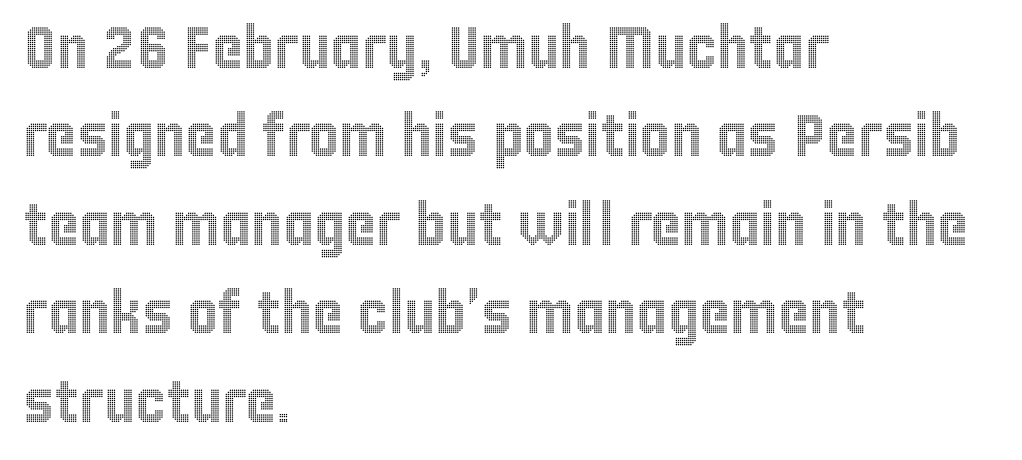
{"italic": "no", "width": "condensed", "x_height": "large", "monospaced": "no", "underline": "no", "align": "left", "line_spacing": "normal", "line_spacing_ratio": 1.5, "letter_spacing": "normal", "letter_spacing_em": 0.0, "glyph_px": 59}
